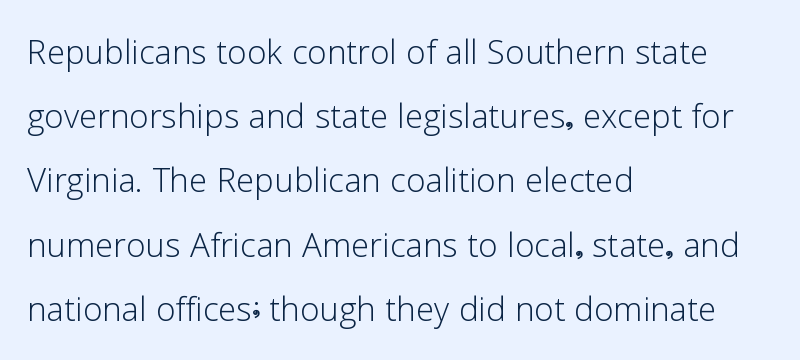
The image shows 44 px light sans-serif type, upright; set left-aligned, normal line spacing (1.46x), normal letter spacing, not underlined; low stroke contrast and a medium x-height.
